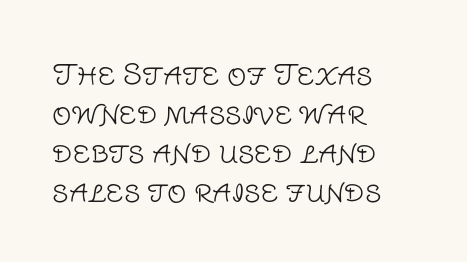
{"bold": "no", "underline": "no", "align": "left", "line_spacing": "normal", "line_spacing_ratio": 1.45, "letter_spacing": "normal", "letter_spacing_em": 0.0, "glyph_px": 27}
